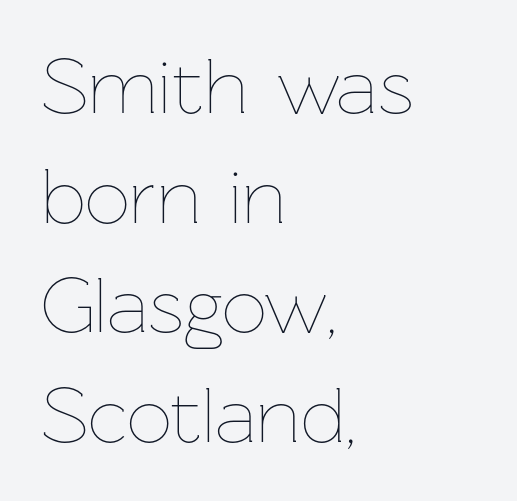
Q: Is the text bold? A: No.
Q: Is the text italic (slanted)? A: No, it is upright.
Q: Is the text underlined? A: No.
Q: How is the paragraph aligned? A: Left-aligned.
Q: Is the spacing between letters normal or unusually wide? A: Normal.
Q: Is the spacing between lines tight, normal or loose? A: Normal.
Q: Width (condensed, normal, or wide)? A: Normal.
Q: Stroke contrast? A: Low.
Q: x-height? A: Medium.
Q: Monospaced? A: No.
